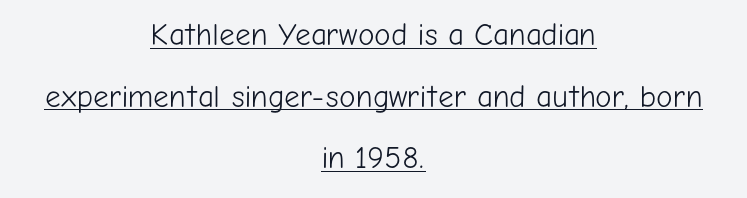
The image shows 31 px light sans-serif type, upright; set centered, loose line spacing (1.99x), normal letter spacing, underlined; low stroke contrast and a medium x-height.
